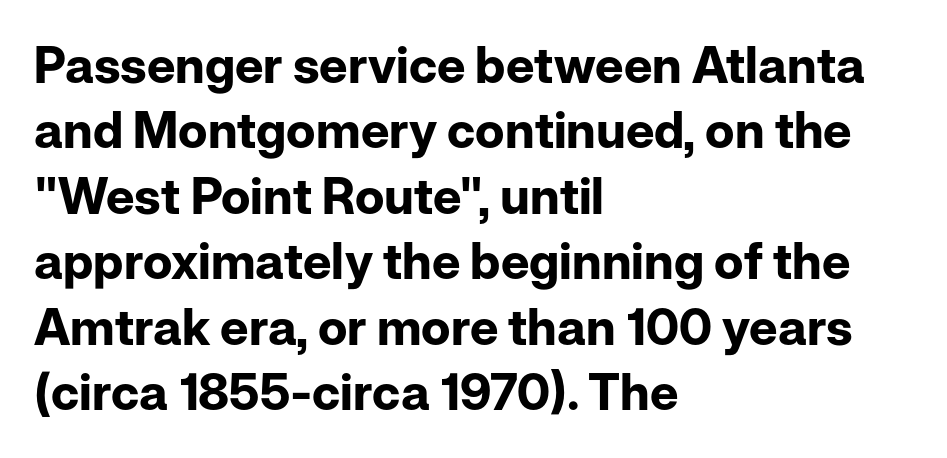
The image shows 50 px bold sans-serif type, upright; set left-aligned, normal line spacing (1.31x), normal letter spacing, not underlined; low stroke contrast and a medium x-height.
